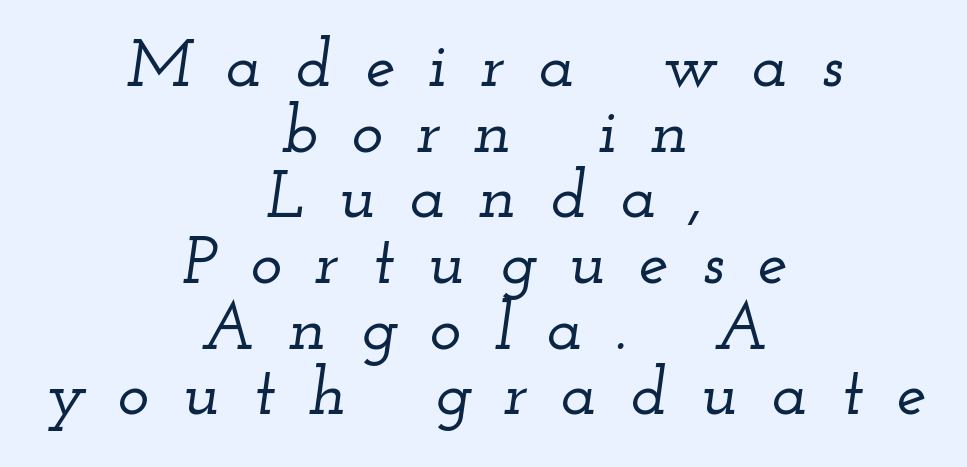
Caption: expanded tracking, letters set apart. Just letters on the line, the space beneath them empty. Looks like regular typesetting: each glyph gets only the width it needs. Rendered with sloped, italic letterforms. One-word summary of the alignment: center. Summary of vertical rhythm: compact, with narrow interline spacing.
